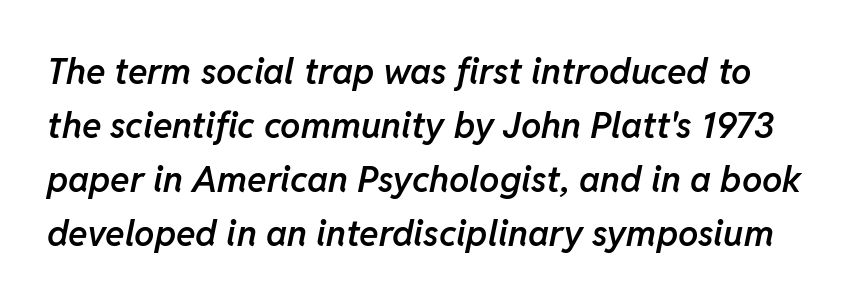
{"italic": "yes", "lean": "right", "slant_degrees": 11, "bold": "semi", "weight": "semibold", "width": "normal", "stroke_contrast": "low", "x_height": "medium", "monospaced": "no", "underline": "no", "line_spacing": "normal", "line_spacing_ratio": 1.5, "letter_spacing": "normal", "letter_spacing_em": 0.0, "glyph_px": 36}
